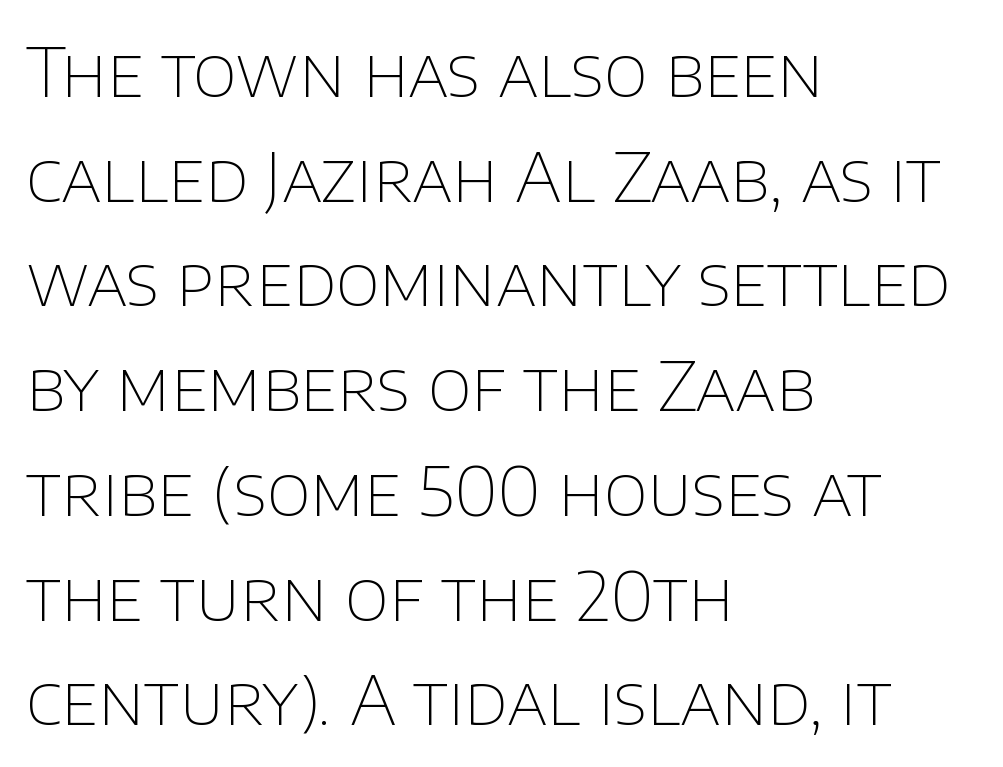
The image shows 68 px thin sans-serif type, upright; set left-aligned, normal line spacing (1.54x), normal letter spacing, not underlined; low stroke contrast and a large x-height.
